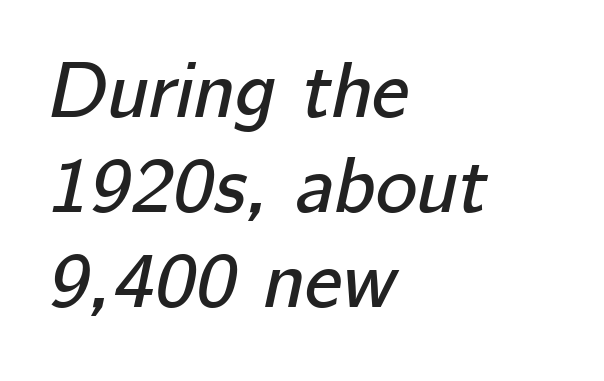
The image shows 79 px text type, italic (leaning right); set left-aligned, line spacing 1.2x, normal letter spacing, not underlined; low stroke contrast and a medium x-height.
